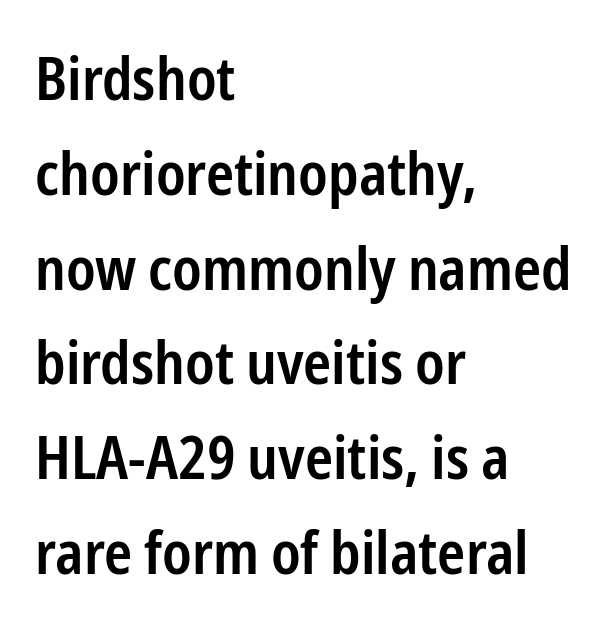
Q: Is the text bold? A: Semi-bold.
Q: Is the text italic (slanted)? A: No, it is upright.
Q: Is the typeface a serif or a sans-serif typeface? A: Sans-serif.
Q: Is the text underlined? A: No.
Q: How is the paragraph aligned? A: Left-aligned.
Q: Is the spacing between letters normal or unusually wide? A: Normal.
Q: Is the spacing between lines tight, normal or loose? A: Normal.
Q: Width (condensed, normal, or wide)? A: Condensed.
Q: Stroke contrast? A: Low.
Q: x-height? A: Medium.
Q: Monospaced? A: No.
